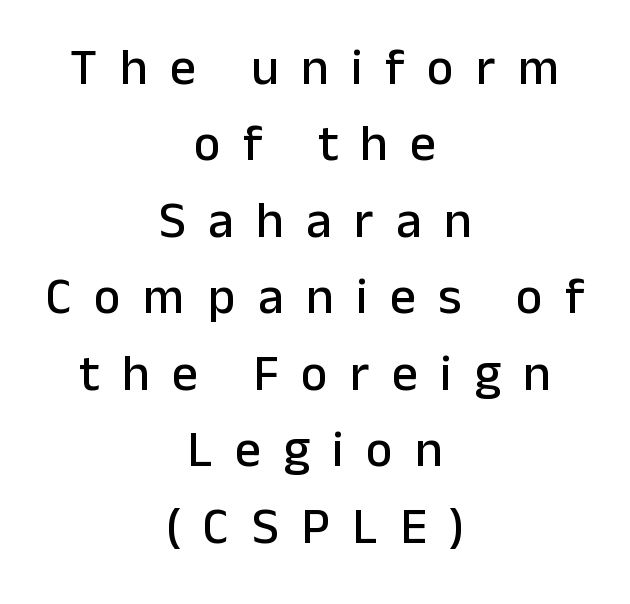
Q: Is the text italic (slanted)? A: No, it is upright.
Q: Is the typeface a serif or a sans-serif typeface? A: Sans-serif.
Q: Is the text underlined? A: No.
Q: How is the paragraph aligned? A: Centered.
Q: Is the spacing between letters normal or unusually wide? A: Unusually wide.
Q: Is the spacing between lines tight, normal or loose? A: Normal.
Q: Width (condensed, normal, or wide)? A: Normal.
Q: Stroke contrast? A: Low.
Q: x-height? A: Medium.
Q: Monospaced? A: No.
